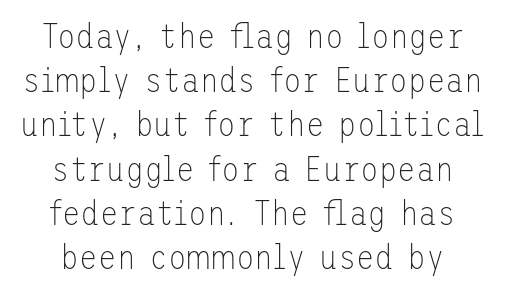
A student would call this center alignment; a typographer would say set centered. The letterforms sit at book weight or below. Beneath every word, the page is bare. What stands out about the letter spacing? Nothing — it is the standard amount.
